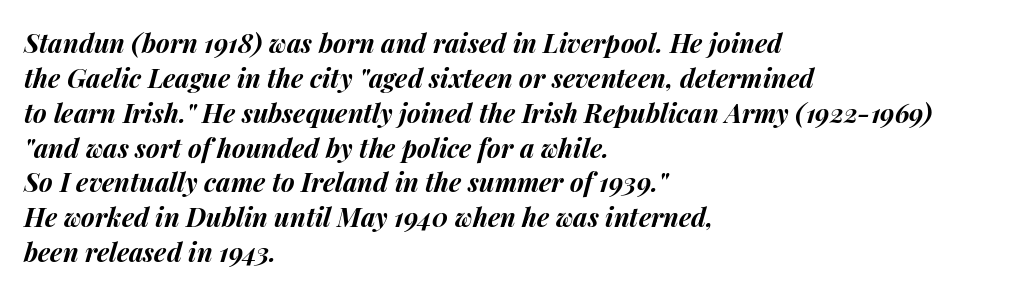
The ragged edge is on the right, which tells us the setting is flush left. Does the weight exceed regular? Yes, all the way to bold. The specimen omits any rule beneath the text block's lines. Horizontal bands of white between lines are of average thickness. Nobody touched the tracking dial on this one.
